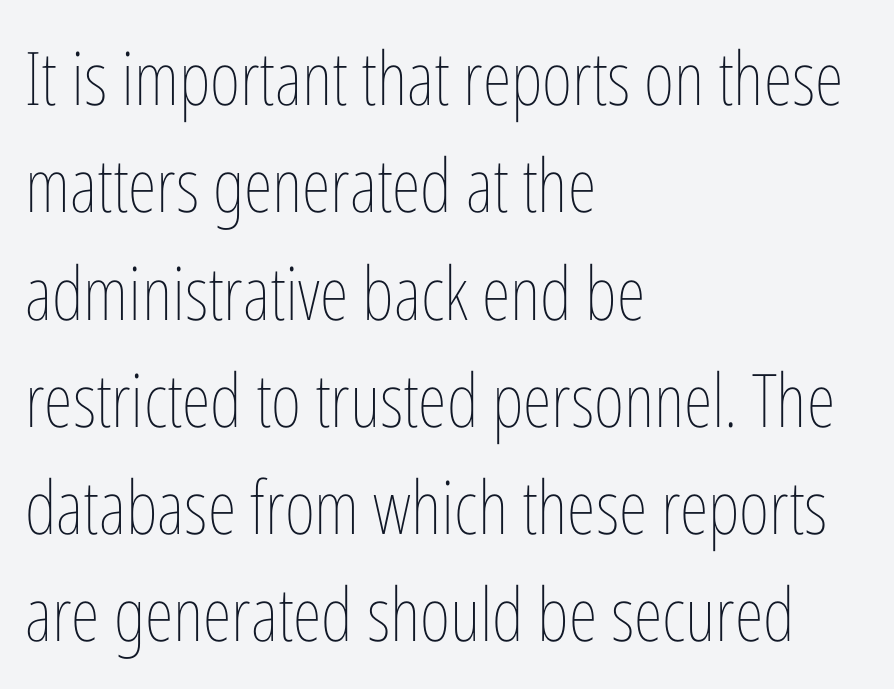
Q: Is the text bold? A: No.
Q: Is the text italic (slanted)? A: No, it is upright.
Q: Is the text underlined? A: No.
Q: How is the paragraph aligned? A: Left-aligned.
Q: Is the spacing between letters normal or unusually wide? A: Normal.
Q: Is the spacing between lines tight, normal or loose? A: Normal.
Q: Width (condensed, normal, or wide)? A: Condensed.
Q: Stroke contrast? A: Low.
Q: x-height? A: Medium.
Q: Monospaced? A: No.
